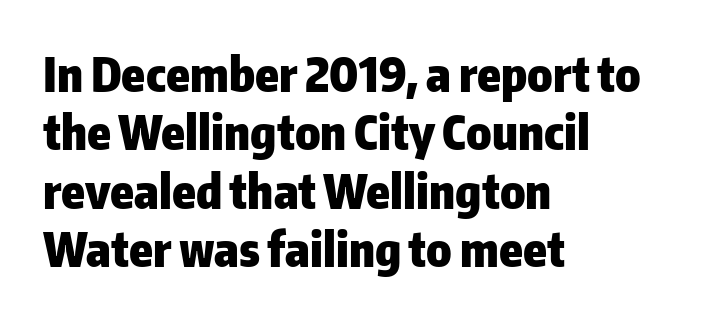
Q: Is the text bold? A: Yes.
Q: Is the text italic (slanted)? A: No, it is upright.
Q: Is the typeface a serif or a sans-serif typeface? A: Sans-serif.
Q: Is the text underlined? A: No.
Q: How is the paragraph aligned? A: Left-aligned.
Q: Is the spacing between letters normal or unusually wide? A: Normal.
Q: Width (condensed, normal, or wide)? A: Normal.
Q: Stroke contrast? A: Low.
Q: x-height? A: Medium.
Q: Monospaced? A: No.
